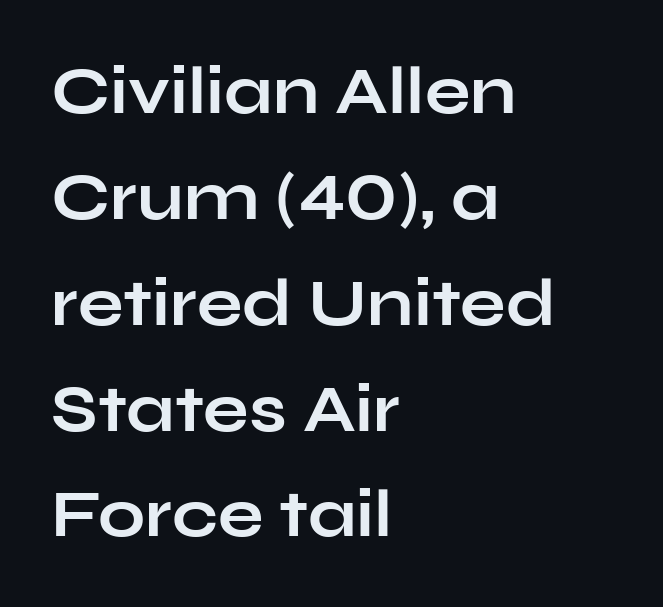
{"serif": "no", "italic": "no", "bold": "yes", "weight": "bold", "width": "wide", "stroke_contrast": "low", "x_height": "medium", "monospaced": "no", "underline": "no", "align": "left", "line_spacing": "normal", "line_spacing_ratio": 1.58, "letter_spacing": "normal", "letter_spacing_em": 0.0, "glyph_px": 67}
